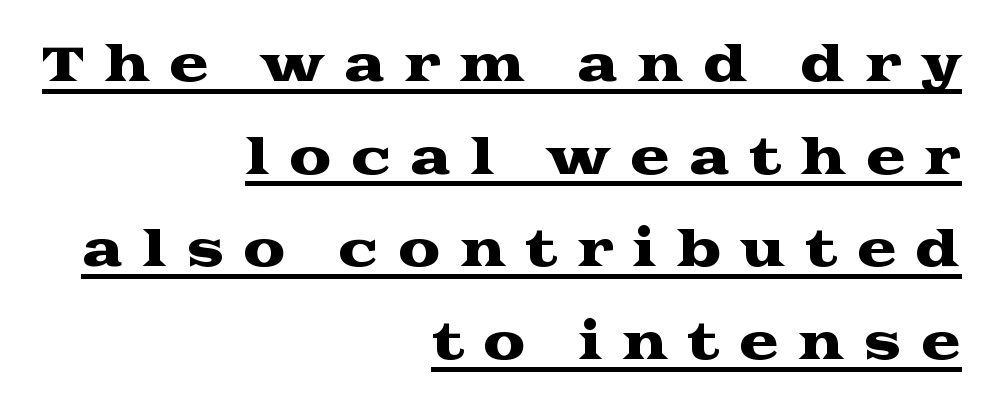
{"serif": "yes", "italic": "no", "width": "wide", "stroke_contrast": "medium", "x_height": "medium", "monospaced": "no", "underline": "yes", "align": "right", "line_spacing": "loose", "line_spacing_ratio": 1.93, "letter_spacing": "wide", "letter_spacing_em": 0.39, "glyph_px": 48}
